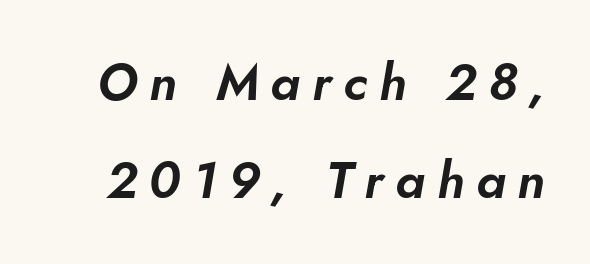
{"italic": "yes", "lean": "right", "slant_degrees": 5, "width": "normal", "stroke_contrast": "low", "x_height": "small", "monospaced": "no", "underline": "no", "line_spacing": "loose", "line_spacing_ratio": 1.93, "letter_spacing": "wide", "letter_spacing_em": 0.23, "glyph_px": 51}
